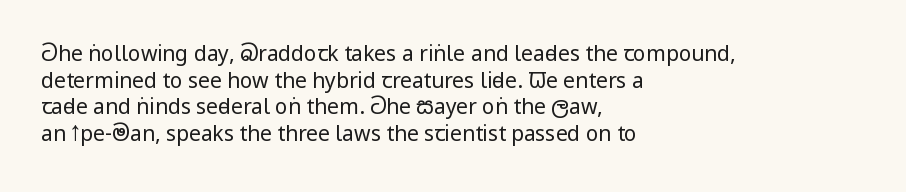
Q: Is the text bold? A: No.
Q: Is the text italic (slanted)? A: No, it is upright.
Q: Is the text underlined? A: No.
Q: How is the paragraph aligned? A: Left-aligned.
Q: Is the spacing between letters normal or unusually wide? A: Normal.
Q: Is the spacing between lines tight, normal or loose? A: Normal.
